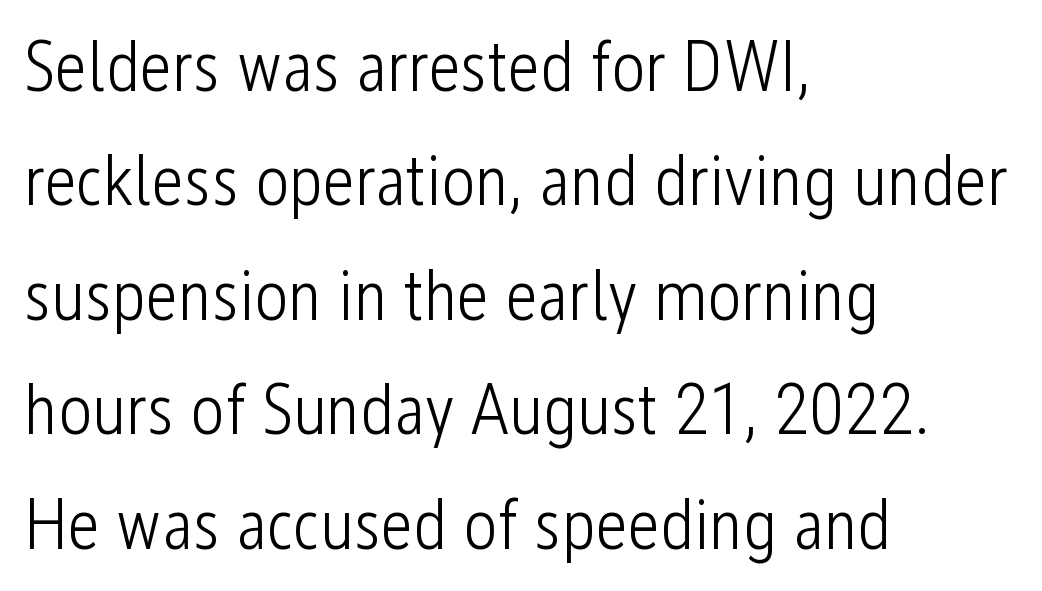
Default kerning and tracking; the words read as compact shapes. In terms of posture, this sample is upright. Compared with a typical body face, this is equally light or lighter still. Each line starts at the same left margin while the right side varies. Proportional: the letters do not fall into vertical columns.
